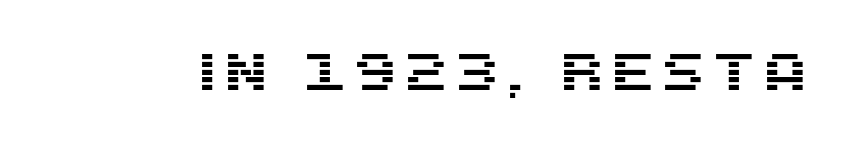
Varying glyph widths throughout — classic text-font behaviour. Do the letters lean? They stand straight. Honestly, there is no underline to notice here at all. The face used here is a sans, in the tradition of grotesques and geometrics.
